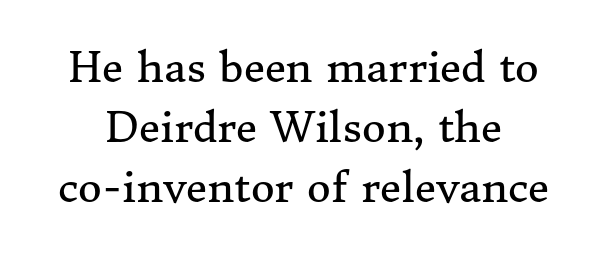
{"serif": "yes", "italic": "no", "bold": "no", "weight": "regular", "width": "normal", "stroke_contrast": "medium", "x_height": "medium", "monospaced": "no", "underline": "no", "line_spacing": "normal", "line_spacing_ratio": 1.46, "letter_spacing": "normal", "letter_spacing_em": 0.0, "glyph_px": 41}
